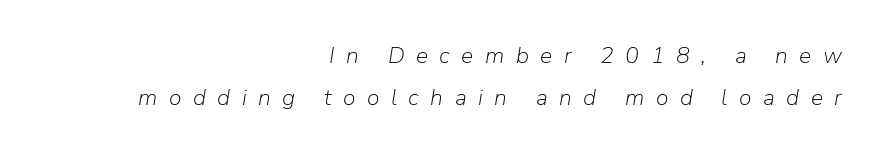
The image shows 23 px text type, italic (leaning right); set right-aligned, line spacing 1.83x, unusually wide letter spacing (+0.5 em), not underlined.
